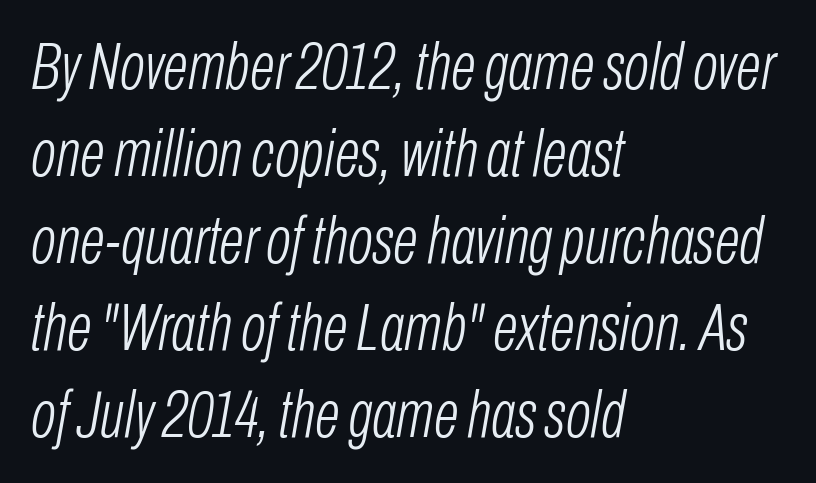
{"italic": "yes", "lean": "right", "slant_degrees": 10, "bold": "no", "weight": "light", "width": "condensed", "stroke_contrast": "low", "x_height": "medium", "monospaced": "no", "underline": "no", "align": "left", "line_spacing": "normal", "line_spacing_ratio": 1.32, "letter_spacing": "normal", "letter_spacing_em": 0.0, "glyph_px": 66}
